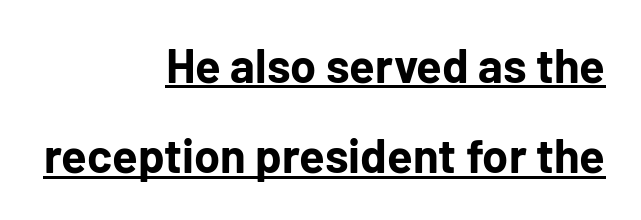
Q: Is the text bold? A: Yes.
Q: Is the text italic (slanted)? A: No, it is upright.
Q: Is the typeface a serif or a sans-serif typeface? A: Sans-serif.
Q: Is the text underlined? A: Yes.
Q: How is the paragraph aligned? A: Right-aligned.
Q: Is the spacing between letters normal or unusually wide? A: Normal.
Q: Is the spacing between lines tight, normal or loose? A: Loose.
Q: Width (condensed, normal, or wide)? A: Normal.
Q: Stroke contrast? A: Low.
Q: x-height? A: Medium.
Q: Monospaced? A: No.
